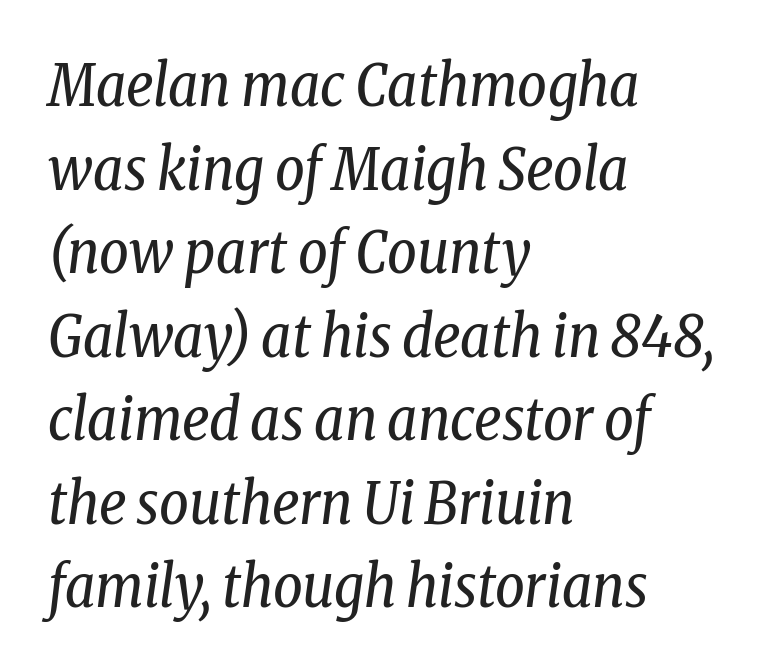
{"serif": "yes", "italic": "yes", "lean": "right", "slant_degrees": 8, "bold": "no", "weight": "regular", "width": "condensed", "stroke_contrast": "low", "x_height": "medium", "monospaced": "no", "underline": "no", "align": "left", "line_spacing": "normal", "line_spacing_ratio": 1.44, "letter_spacing": "normal", "letter_spacing_em": 0.0, "glyph_px": 58}
